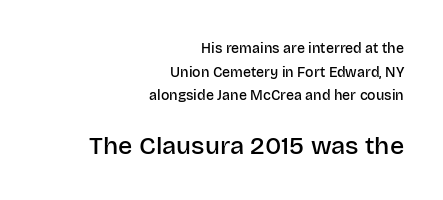
Character size in the trailing block exceeds that of the leading block. The gaps between neighbouring characters are ordinary and unremarkable. Line endings align vertically; line beginnings do not. The type sits square on the baseline with zero lean.
